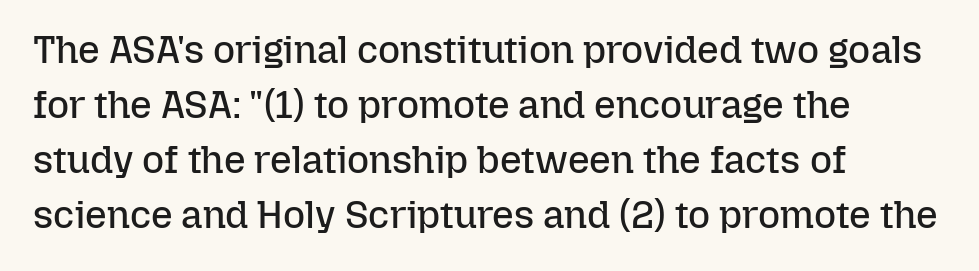
{"italic": "no", "bold": "no", "weight": "regular", "width": "normal", "stroke_contrast": "low", "x_height": "medium", "monospaced": "no", "underline": "no", "align": "left", "line_spacing": "normal", "line_spacing_ratio": 1.45, "letter_spacing": "normal", "letter_spacing_em": 0.0, "glyph_px": 38}
